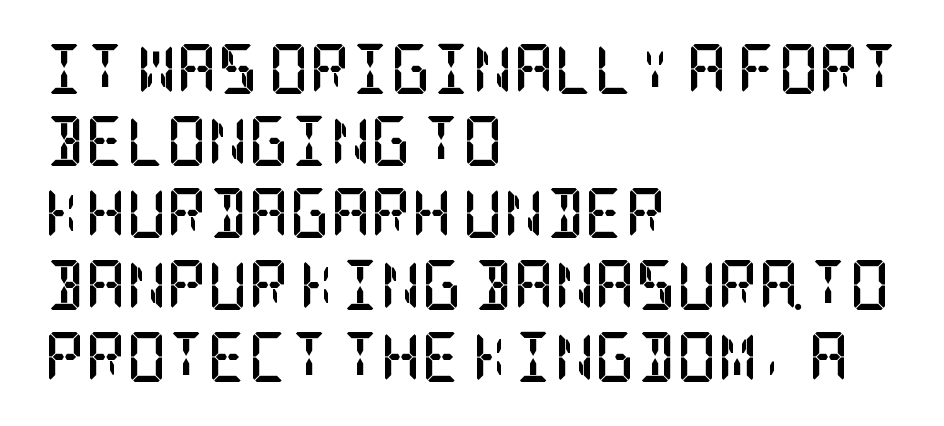
Q: Is the text bold? A: Yes.
Q: Is the text italic (slanted)? A: No, it is upright.
Q: Is the typeface a serif or a sans-serif typeface? A: Serif.
Q: Is the text underlined? A: No.
Q: How is the paragraph aligned? A: Left-aligned.
Q: Is the spacing between letters normal or unusually wide? A: Normal.
Q: Is the spacing between lines tight, normal or loose? A: Normal.
Q: Width (condensed, normal, or wide)? A: Condensed.
Q: Stroke contrast? A: Low.
Q: x-height? A: Large.
